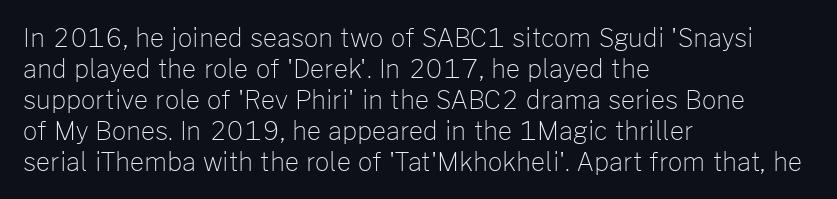
Q: Is the text bold? A: No.
Q: Is the text italic (slanted)? A: No, it is upright.
Q: Is the text underlined? A: No.
Q: How is the paragraph aligned? A: Left-aligned.
Q: Is the spacing between letters normal or unusually wide? A: Normal.
